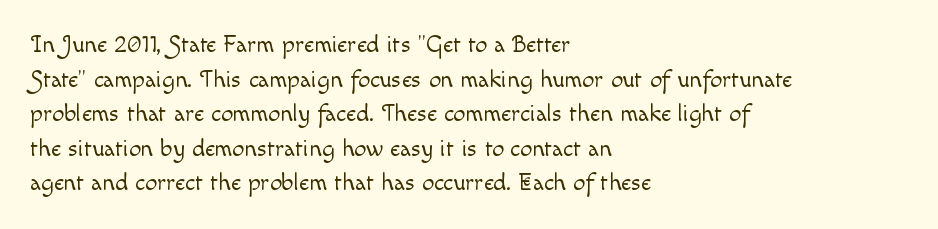
{"italic": "no", "bold": "no", "underline": "no", "align": "left", "line_spacing": "normal", "line_spacing_ratio": 1.44, "letter_spacing": "normal", "letter_spacing_em": 0.0, "glyph_px": 24}
